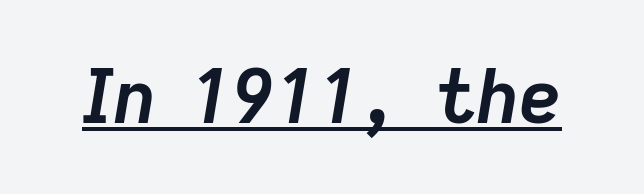
{"italic": "yes", "lean": "right", "slant_degrees": 9, "bold": "yes", "weight": "semibold", "width": "normal", "stroke_contrast": "low", "x_height": "medium", "monospaced": "no", "underline": "yes", "letter_spacing": "normal", "letter_spacing_em": 0.0, "glyph_px": 74}
